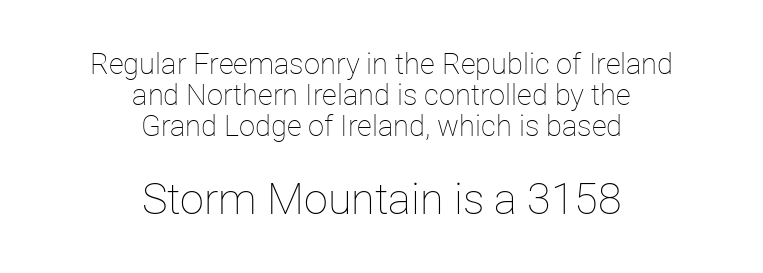
The image shows 43 px thin type, upright; set centered, tight line spacing (1.07x), normal letter spacing, not underlined; the second (bottom) block is 1.48x larger; low stroke contrast and a medium x-height.
